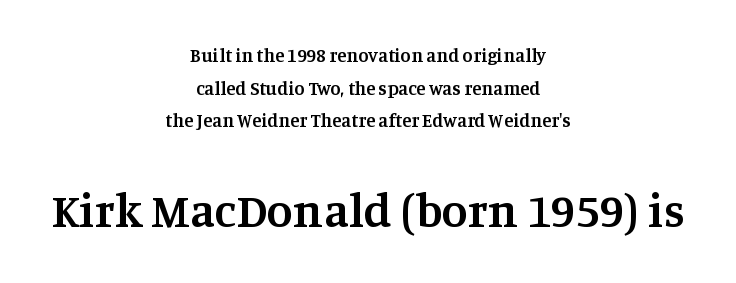
Underline: absent. You could not count columns in this text — the font is proportionally spaced. Typographic density is moderately raised because the face is semibold. You can tell from the footed stems that serif type was used. Quick note: not italic, upright.
